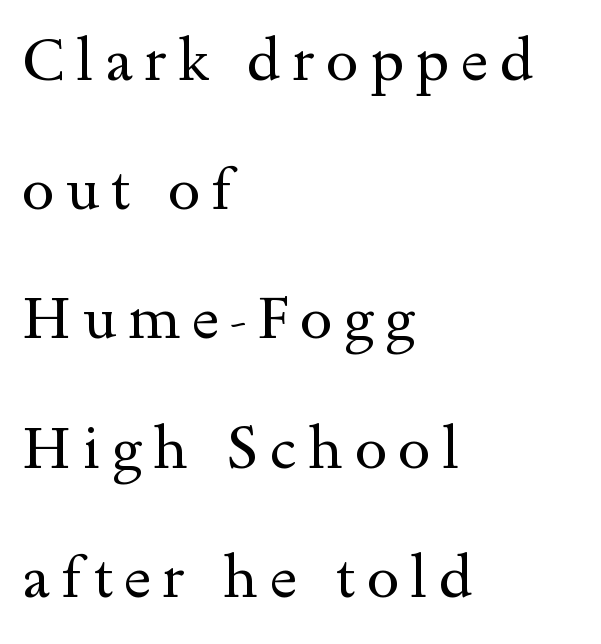
{"serif": "yes", "italic": "no", "bold": "no", "weight": "regular", "width": "wide", "x_height": "small", "monospaced": "no", "underline": "no", "align": "left", "line_spacing": "loose", "line_spacing_ratio": 2.19, "glyph_px": 59}
